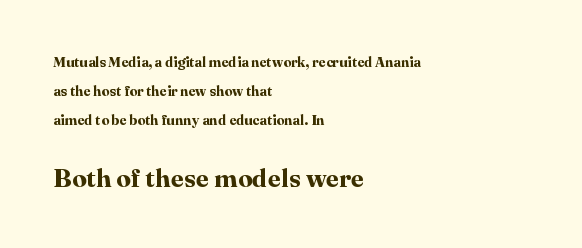
{"italic": "no", "bold": "yes", "underline": "no", "align": "left", "line_spacing": "loose", "line_spacing_ratio": 2.08, "letter_spacing": "normal", "letter_spacing_em": 0.0, "larger_block": "second", "size_ratio": 1.86, "glyph_px": 26}
